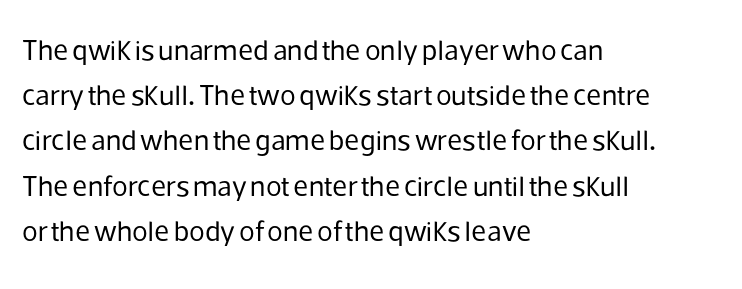
The image shows 29 px regular-weight sans-serif type, upright; set left-aligned, normal line spacing (1.56x), normal letter spacing, not underlined; low stroke contrast and a medium x-height.
